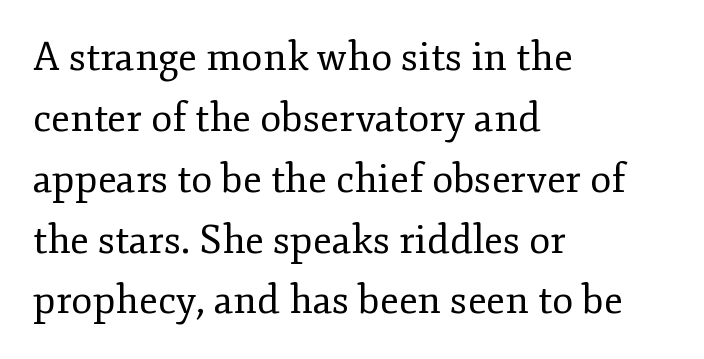
The image shows 39 px regular-weight serif type, upright; set left-aligned, normal line spacing (1.56x), normal letter spacing, not underlined; low stroke contrast and a small x-height.
